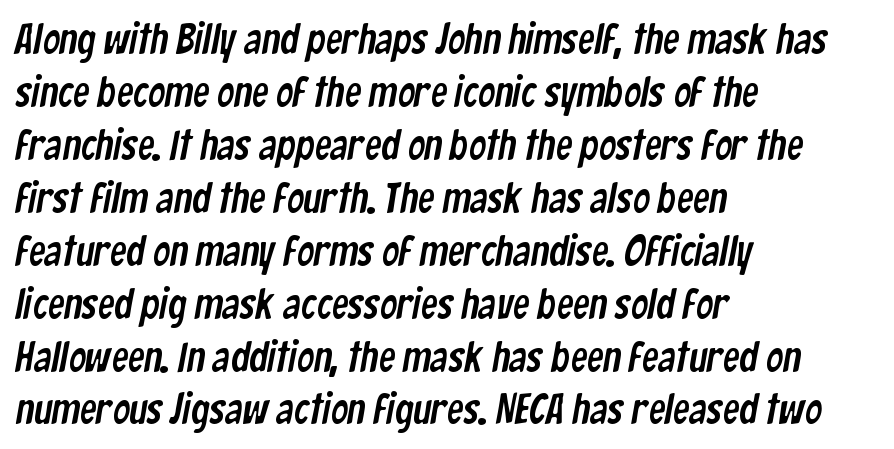
{"serif": "no", "width": "condensed", "stroke_contrast": "low", "x_height": "medium", "monospaced": "no", "underline": "no", "align": "left", "line_spacing": "normal", "line_spacing_ratio": 1.26, "letter_spacing": "normal", "letter_spacing_em": 0.0, "glyph_px": 42}
